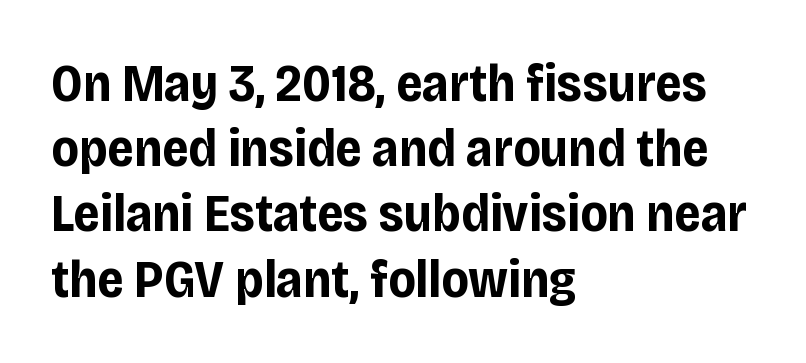
{"serif": "no", "italic": "no", "bold": "yes", "weight": "bold", "width": "condensed", "stroke_contrast": "low", "x_height": "large", "monospaced": "no", "underline": "no", "align": "left", "line_spacing_ratio": 1.23, "letter_spacing": "normal", "letter_spacing_em": 0.0, "glyph_px": 53}
